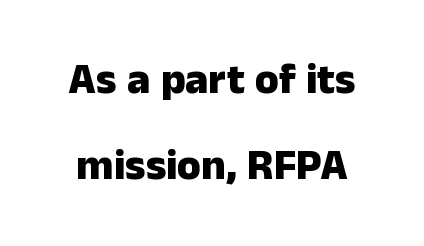
The image shows 43 px heavy sans-serif type, upright; set loose line spacing (1.99x), normal letter spacing, not underlined; low stroke contrast and a medium x-height.
